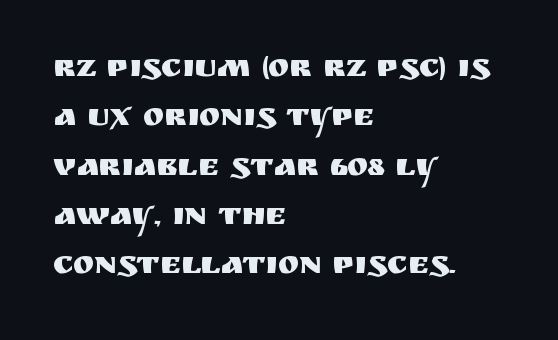
The image shows 32 px sans-serif type, upright; set left-aligned, normal line spacing (1.54x), normal letter spacing, not underlined; medium stroke contrast and a large x-height.
